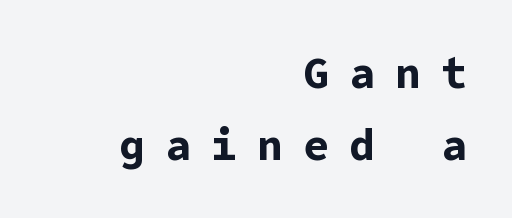
The letters carry no serifs — their stems end cleanly without finishing strokes. Vertical strokes here are truly vertical. Students, note that the glyphs here are deliberately spaced far apart. The setting favours the right margin, as signatures and pull-quotes sometimes do. Reading down the column, the eye jumps a familiar distance to each next line. The specimen omits any rule beneath the text block's lines.
